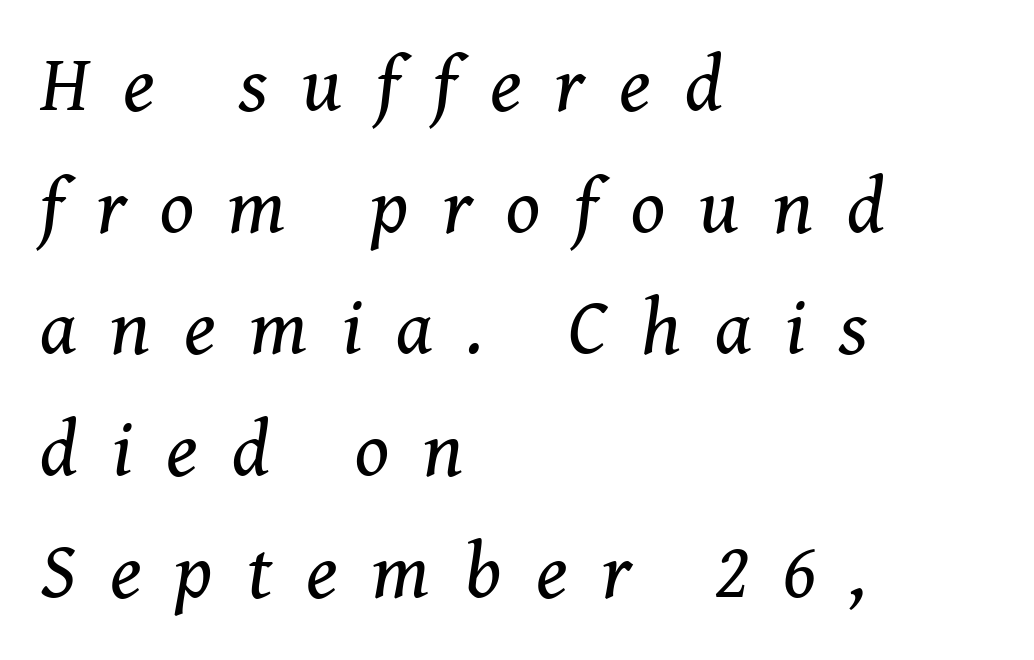
Q: Is the text bold? A: No.
Q: Is the text italic (slanted)? A: Yes, it leans right by about 8 degrees.
Q: Is the typeface a serif or a sans-serif typeface? A: Serif.
Q: Is the text underlined? A: No.
Q: How is the paragraph aligned? A: Left-aligned.
Q: Is the spacing between letters normal or unusually wide? A: Unusually wide.
Q: Is the spacing between lines tight, normal or loose? A: Normal.
Q: Width (condensed, normal, or wide)? A: Normal.
Q: Stroke contrast? A: Medium.
Q: x-height? A: Medium.
Q: Monospaced? A: No.
